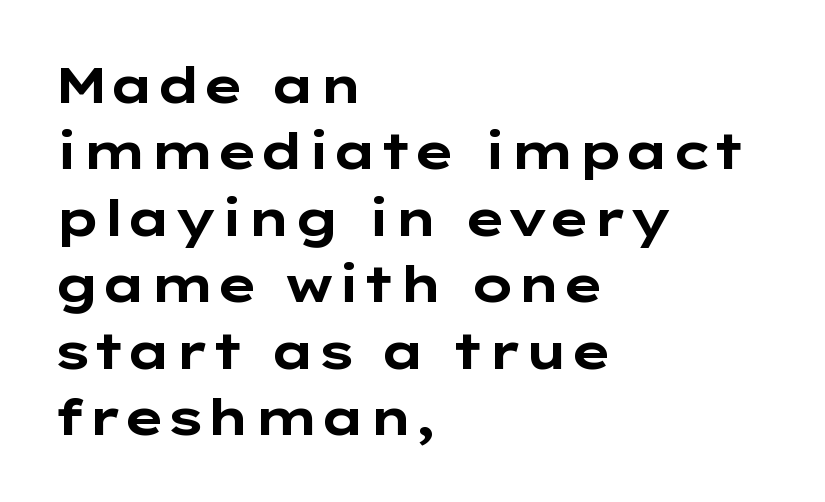
Leftover space on each line is placed entirely after the last word. Line spacing here is normal. These lines keep a tight, regular rhythm from letter to letter. Lines of text with bare space underneath. Here the designer chose a conventional face with non-uniform glyph widths.
